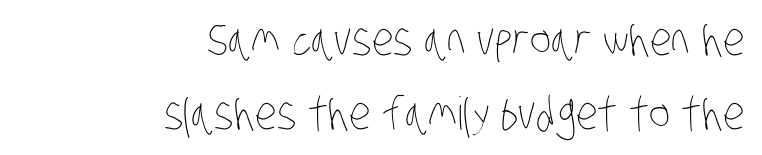
Q: Is the text bold? A: No.
Q: Is the text underlined? A: No.
Q: How is the paragraph aligned? A: Right-aligned.
Q: Is the spacing between letters normal or unusually wide? A: Normal.
Q: Is the spacing between lines tight, normal or loose? A: Normal.
Q: Width (condensed, normal, or wide)? A: Condensed.
Q: Stroke contrast? A: Low.
Q: x-height? A: Large.
Q: Monospaced? A: No.
